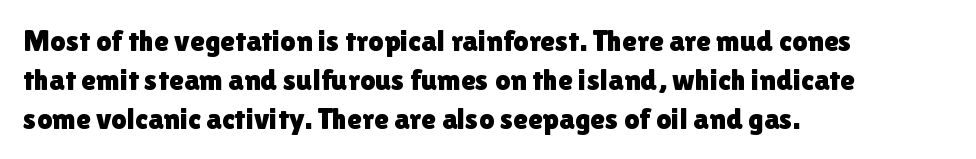
Q: Is the text italic (slanted)? A: No, it is upright.
Q: Is the typeface a serif or a sans-serif typeface? A: Sans-serif.
Q: Is the text underlined? A: No.
Q: How is the paragraph aligned? A: Left-aligned.
Q: Is the spacing between letters normal or unusually wide? A: Normal.
Q: Is the spacing between lines tight, normal or loose? A: Normal.
Q: Width (condensed, normal, or wide)? A: Normal.
Q: x-height? A: Medium.
Q: Monospaced? A: No.
